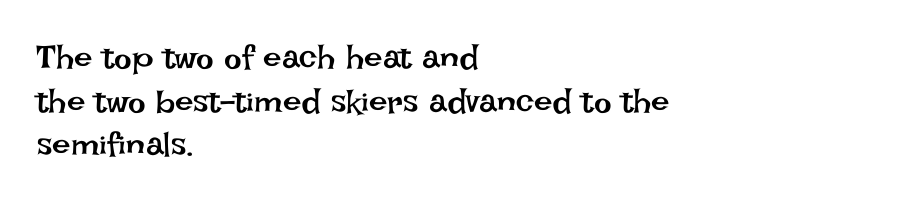
Q: Is the text bold? A: No.
Q: Is the text italic (slanted)? A: No, it is upright.
Q: Is the text underlined? A: No.
Q: How is the paragraph aligned? A: Left-aligned.
Q: Is the spacing between letters normal or unusually wide? A: Normal.
Q: Is the spacing between lines tight, normal or loose? A: Normal.
Q: Width (condensed, normal, or wide)? A: Normal.
Q: Stroke contrast? A: Low.
Q: x-height? A: Large.
Q: Monospaced? A: No.
